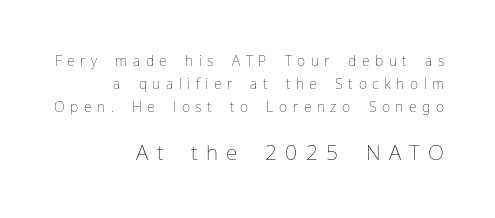
The image shows 21 px text type, upright; set right-aligned, normal line spacing (1.64x), unusually wide letter spacing (+0.4 em), not underlined; the second (bottom) block is 1.5x larger.
